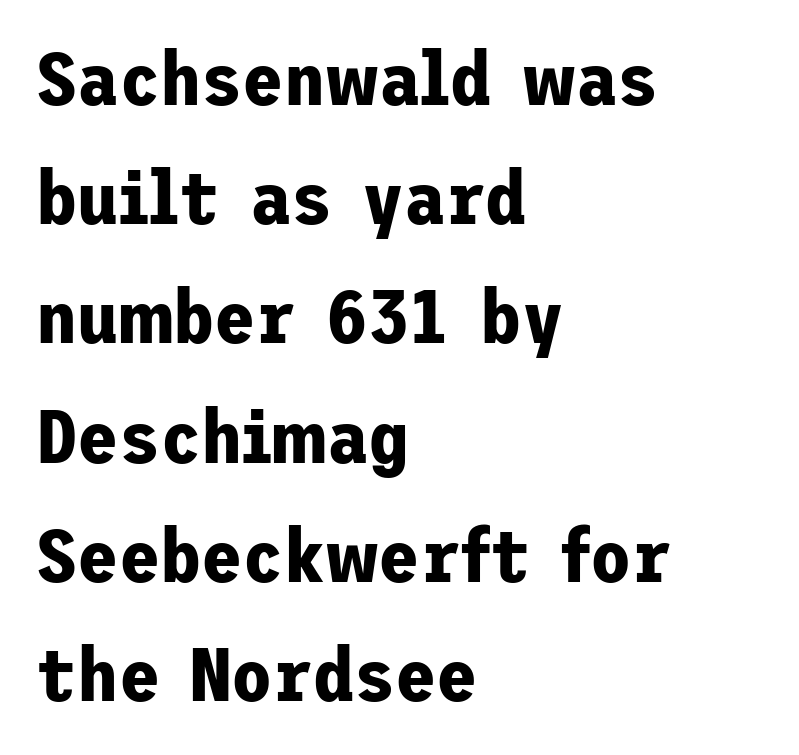
Q: Is the text bold? A: Yes.
Q: Is the text italic (slanted)? A: No, it is upright.
Q: Is the typeface a serif or a sans-serif typeface? A: Sans-serif.
Q: Is the text underlined? A: No.
Q: How is the paragraph aligned? A: Left-aligned.
Q: Is the spacing between letters normal or unusually wide? A: Normal.
Q: Is the spacing between lines tight, normal or loose? A: Normal.
Q: Width (condensed, normal, or wide)? A: Normal.
Q: Stroke contrast? A: Low.
Q: x-height? A: Medium.
